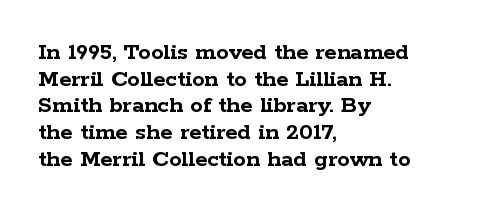
Each new line begins almost immediately beneath the previous one. The strokes are fattened all the way to bold. The gap between lines stays unmarked. It's the straight-up-and-down kind of type. These lines stack with their left ends in a neat column.
